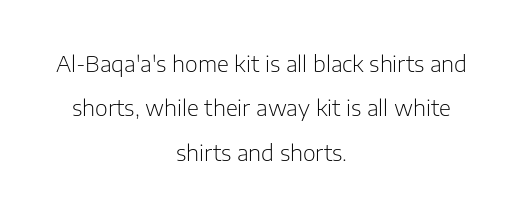
Q: Is the text bold? A: No.
Q: Is the text italic (slanted)? A: No, it is upright.
Q: Is the text underlined? A: No.
Q: How is the paragraph aligned? A: Centered.
Q: Is the spacing between letters normal or unusually wide? A: Normal.
Q: Is the spacing between lines tight, normal or loose? A: Loose.
